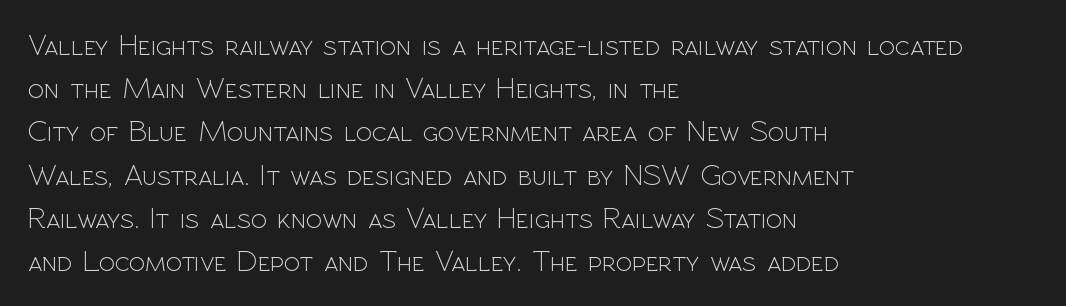
Q: Is the text bold? A: No.
Q: Is the text italic (slanted)? A: No, it is upright.
Q: Is the typeface a serif or a sans-serif typeface? A: Sans-serif.
Q: Is the text underlined? A: No.
Q: How is the paragraph aligned? A: Left-aligned.
Q: Is the spacing between letters normal or unusually wide? A: Normal.
Q: Is the spacing between lines tight, normal or loose? A: Normal.
Q: Width (condensed, normal, or wide)? A: Normal.
Q: x-height? A: Medium.
Q: Monospaced? A: No.
